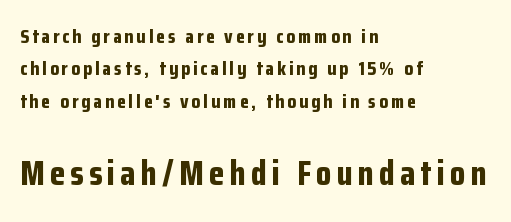
This is the regular roman posture of the typeface. Unmarked baselines from the first word to the last. Weight: bold. Varying glyph widths throughout — classic text-font behaviour. Is the block centered? No — it sits flush against the left margin. Bigger letters appear in the bottom chunk; the top chunk is reduced.
